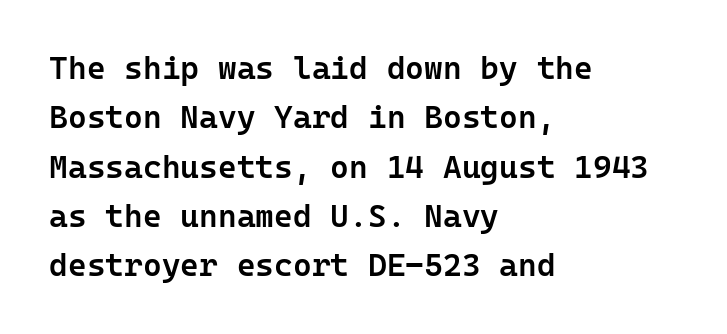
This is the regular roman posture of the typeface. Tracking here is standard; glyphs follow each other at the usual distance. Notice the strokes are somewhat thickened but not fully heavy: this is a semibold. Lines of text with bare space underneath.
